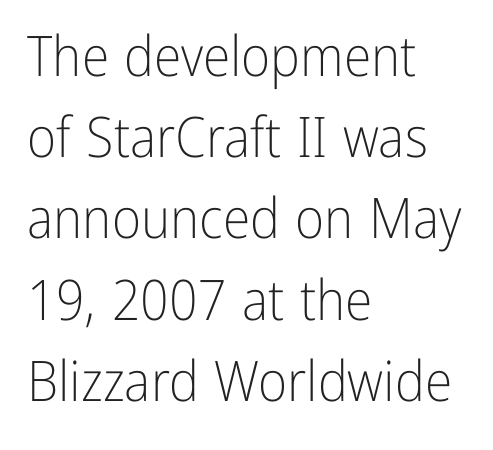
{"serif": "no", "italic": "no", "bold": "no", "weight": "light", "width": "condensed", "stroke_contrast": "low", "x_height": "medium", "monospaced": "no", "underline": "no", "align": "left", "line_spacing": "normal", "line_spacing_ratio": 1.45, "letter_spacing": "normal", "letter_spacing_em": 0.0, "glyph_px": 56}
